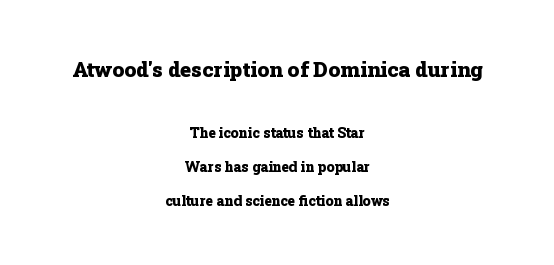
Q: Is the text bold? A: Yes.
Q: Is the text italic (slanted)? A: No, it is upright.
Q: Is the text underlined? A: No.
Q: How is the paragraph aligned? A: Centered.
Q: Is the spacing between letters normal or unusually wide? A: Normal.
Q: Is the spacing between lines tight, normal or loose? A: Loose.
Q: Which block of text is set in a larger size, the first (top) or the second (bottom)? A: The first (top) one.
